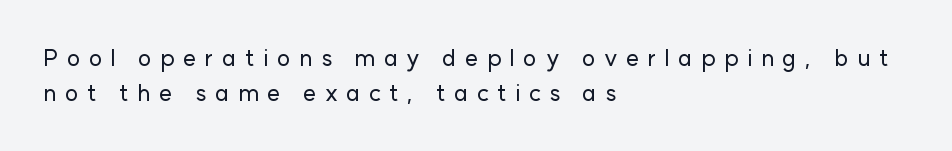
Q: Is the text italic (slanted)? A: No, it is upright.
Q: Is the text underlined? A: No.
Q: How is the paragraph aligned? A: Left-aligned.
Q: Is the spacing between letters normal or unusually wide? A: Unusually wide.
Q: Is the spacing between lines tight, normal or loose? A: Normal.
